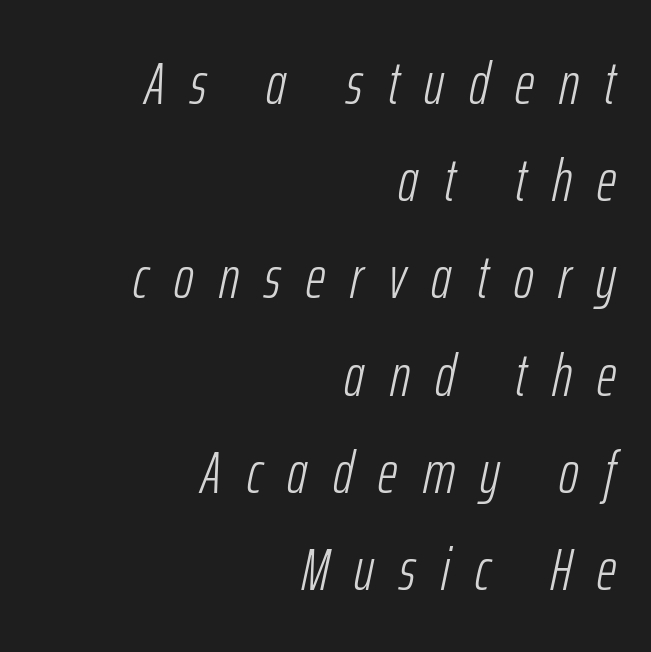
Vertical spacing — default. The horizontal fit of the characters is loose and conspicuously gappy. Underline: absent. Bold? No — there's no thickening of the strokes. The rendering uses natural spacing where letterforms have individual widths. This sample is right-justified, so line beginnings fall wherever the words allow.
